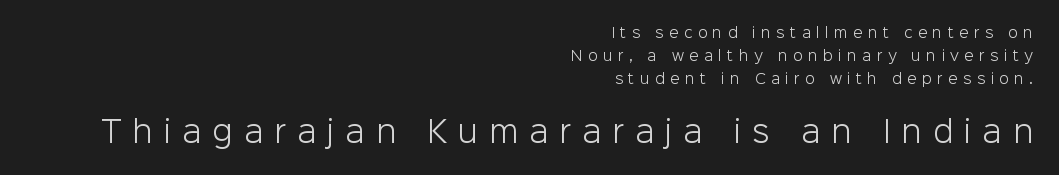
Does extra space separate the letters? Yes, quite a lot of it. These lines stack with their right ends in a neat column. Does the leading feel generous? No, just average. Glance below the letters and you will spot only blank space. Examine the stroke ends and you'll find no serifs.
